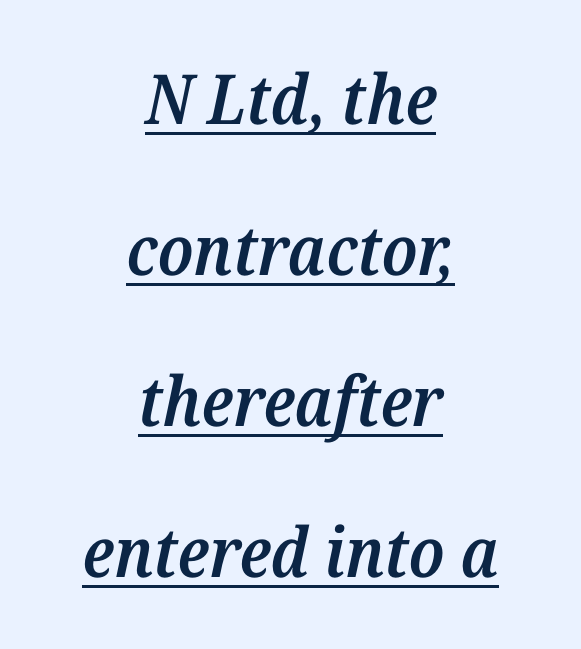
The image shows 69 px semibold serif type, italic (leaning right); set centered, loose line spacing (2.19x), normal letter spacing, underlined; medium stroke contrast and a medium x-height.
